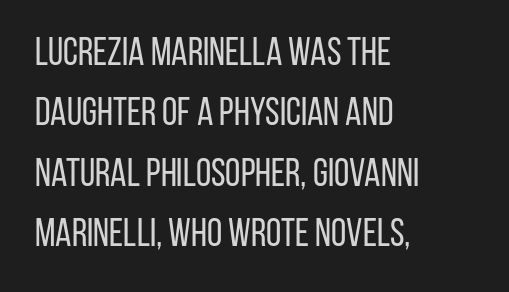
Q: Is the text bold? A: No.
Q: Is the text italic (slanted)? A: No, it is upright.
Q: Is the typeface a serif or a sans-serif typeface? A: Sans-serif.
Q: Is the text underlined? A: No.
Q: How is the paragraph aligned? A: Left-aligned.
Q: Is the spacing between letters normal or unusually wide? A: Normal.
Q: Is the spacing between lines tight, normal or loose? A: Normal.
Q: Width (condensed, normal, or wide)? A: Condensed.
Q: Stroke contrast? A: Low.
Q: x-height? A: Large.
Q: Monospaced? A: No.
